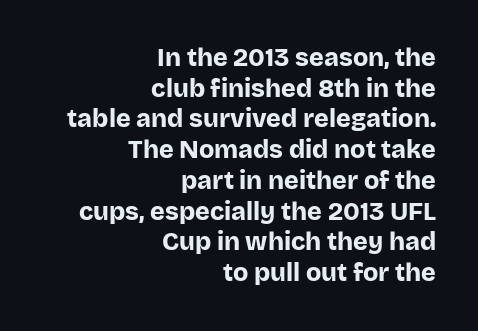
Q: Is the text bold? A: Yes.
Q: Is the text italic (slanted)? A: No, it is upright.
Q: Is the text underlined? A: No.
Q: How is the paragraph aligned? A: Right-aligned.
Q: Is the spacing between letters normal or unusually wide? A: Normal.
